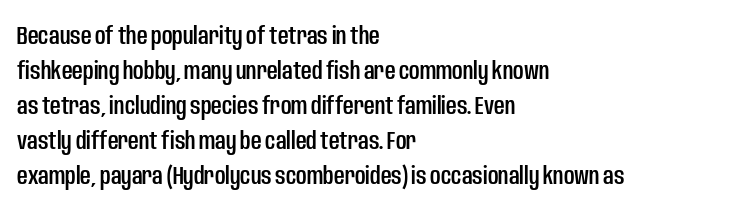
Upright lettering throughout. A classic flush-left, rag-right setting is used for this passage. Underlining? Definitely not there. The passage shown stacks its lines at a standard gap. The letterforms sit shoulder to shoulder at normal distance.
